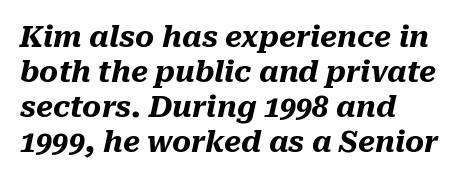
All the whitespace from short lines collects on the right. Tracking value appears to be zero — textbook default spacing. Note the varied advance widths — an 'i' is clearly narrower than an 'm'. Is the type slanted? Yes — the strokes lean at a clear angle. Bold? Absolutely — the strokes are thick and heavy.
